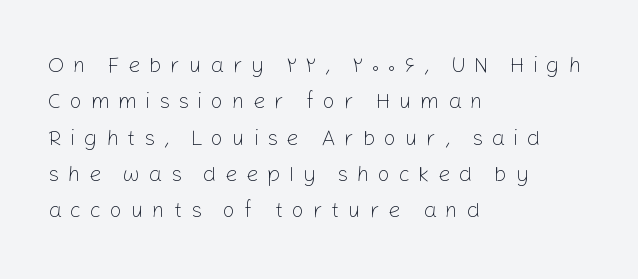
{"italic": "no", "bold": "no", "underline": "no", "align": "left", "line_spacing": "normal", "line_spacing_ratio": 1.65, "letter_spacing": "wide", "letter_spacing_em": 0.38, "glyph_px": 22}
